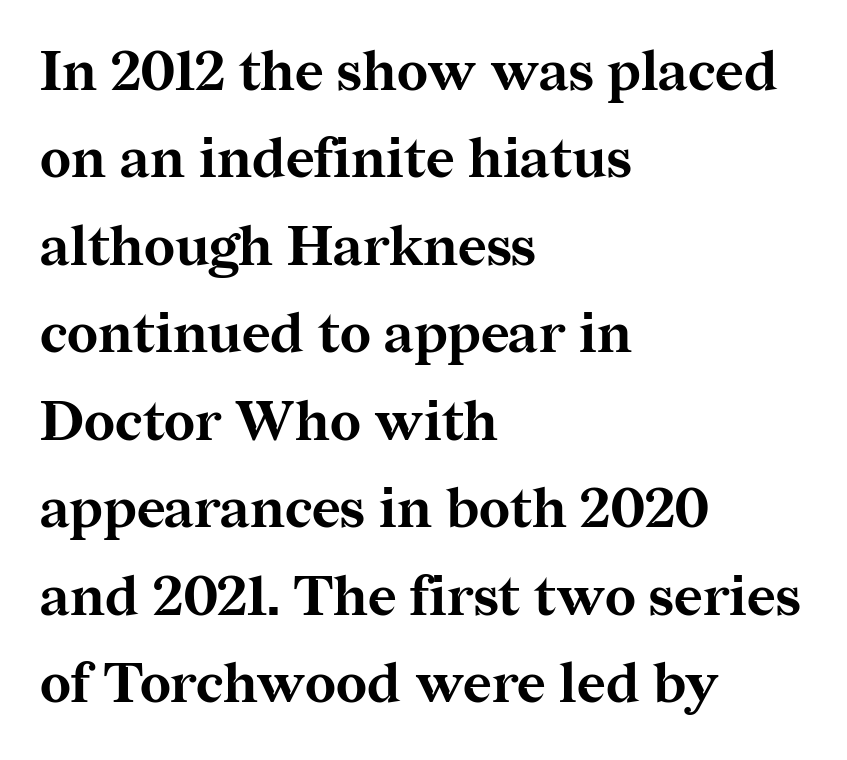
The image shows 55 px bold serif type, upright; set left-aligned, normal line spacing (1.59x), normal letter spacing, not underlined; medium stroke contrast and a medium x-height.
